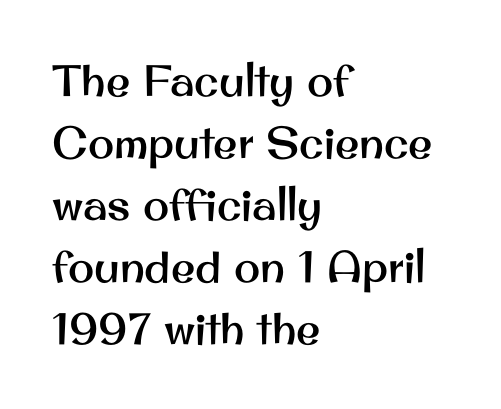
This is sans-serif lettering, the kind often seen on screens and signage. The baseline area is clear. Varying glyph widths throughout — classic text-font behaviour. Reading down the column, the eye jumps a familiar distance to each next line. Spacing between characters is what you'd get straight out of the box. In CSS terms this would be text-align: left.
